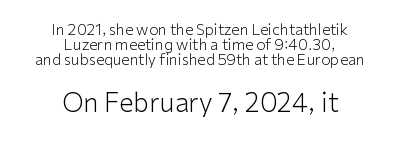
{"italic": "no", "bold": "no", "underline": "no", "align": "center", "line_spacing": "tight", "line_spacing_ratio": 1.01, "letter_spacing": "normal", "letter_spacing_em": 0.0, "larger_block": "second", "size_ratio": 1.73, "glyph_px": 26}
